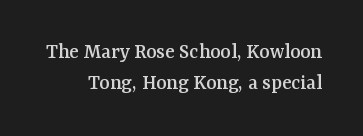
The image shows 22 px text type, upright; set normal line spacing (1.39x), normal letter spacing, not underlined.
